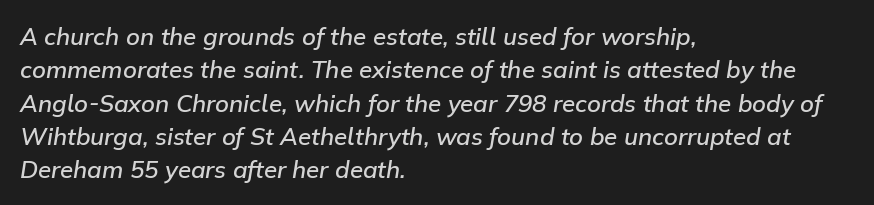
The image shows 24 px text type, italic (leaning right); set left-aligned, normal line spacing (1.39x), normal letter spacing, not underlined.
